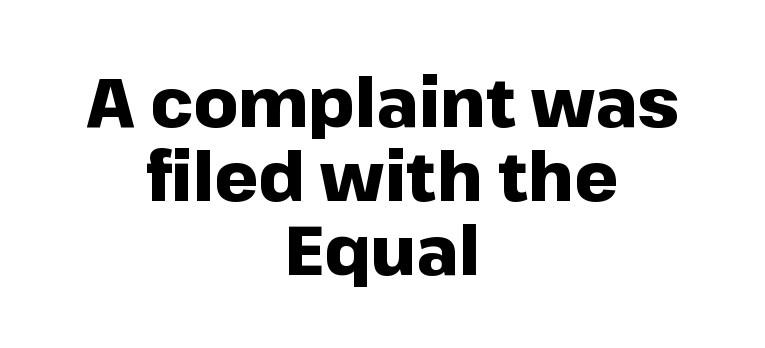
Q: Is the text bold? A: Yes.
Q: Is the text italic (slanted)? A: No, it is upright.
Q: Is the typeface a serif or a sans-serif typeface? A: Sans-serif.
Q: Is the text underlined? A: No.
Q: How is the paragraph aligned? A: Centered.
Q: Is the spacing between letters normal or unusually wide? A: Normal.
Q: Is the spacing between lines tight, normal or loose? A: Tight.
Q: Width (condensed, normal, or wide)? A: Normal.
Q: Stroke contrast? A: Low.
Q: x-height? A: Medium.
Q: Monospaced? A: No.
